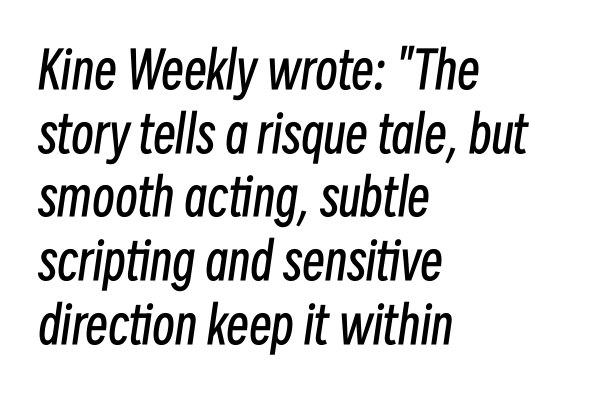
The image shows 51 px regular-weight, condensed type, italic (leaning right); set left-aligned, normal line spacing (1.25x), normal letter spacing, not underlined; low stroke contrast and a medium x-height.
